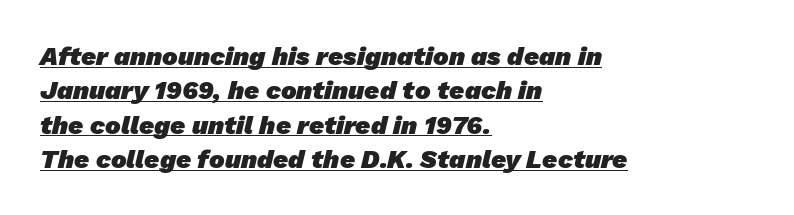
Q: Is the text bold? A: Yes.
Q: Is the text underlined? A: Yes.
Q: How is the paragraph aligned? A: Left-aligned.
Q: Is the spacing between letters normal or unusually wide? A: Normal.
Q: Is the spacing between lines tight, normal or loose? A: Normal.
